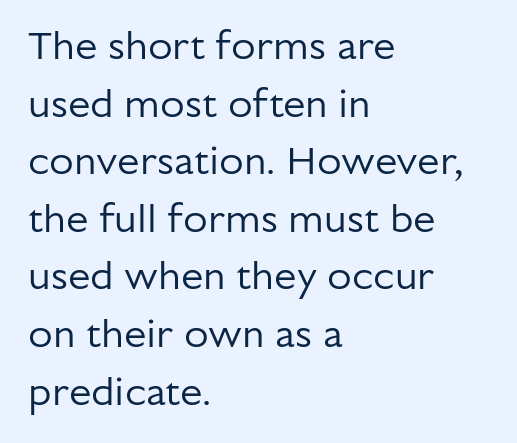
The image shows 40 px regular-weight sans-serif type, upright; set left-aligned, normal line spacing (1.44x), normal letter spacing, not underlined; low stroke contrast and a medium x-height.
